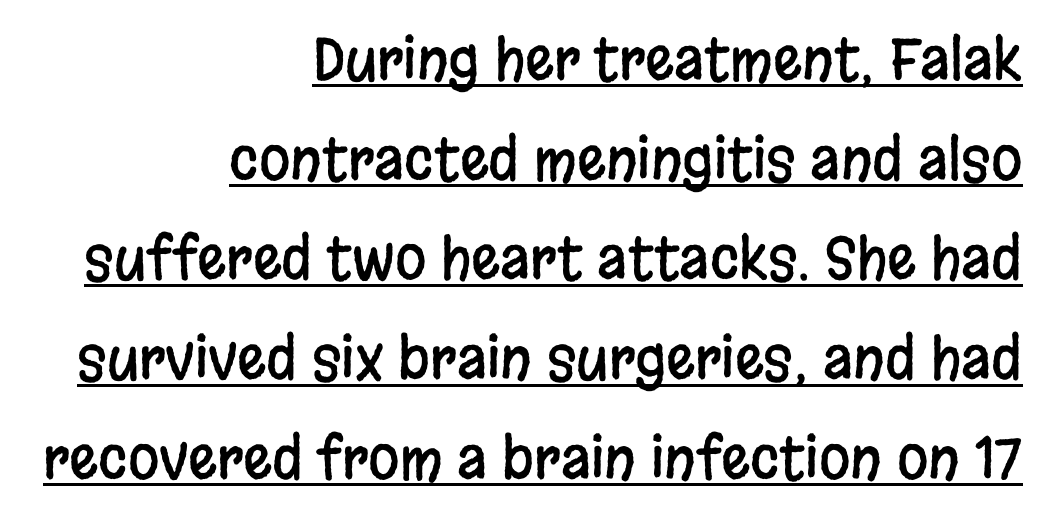
{"serif": "no", "italic": "no", "width": "condensed", "stroke_contrast": "low", "x_height": "large", "monospaced": "no", "underline": "yes", "align": "right", "line_spacing_ratio": 1.75, "letter_spacing": "normal", "letter_spacing_em": 0.0, "glyph_px": 57}
